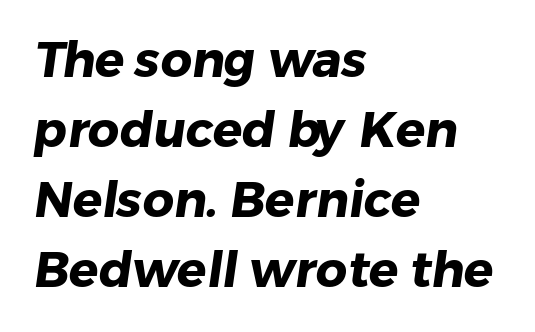
{"serif": "no", "bold": "yes", "weight": "heavy", "width": "normal", "stroke_contrast": "low", "x_height": "medium", "monospaced": "no", "underline": "no", "align": "left", "line_spacing": "normal", "line_spacing_ratio": 1.43, "letter_spacing": "normal", "letter_spacing_em": 0.0, "glyph_px": 49}
